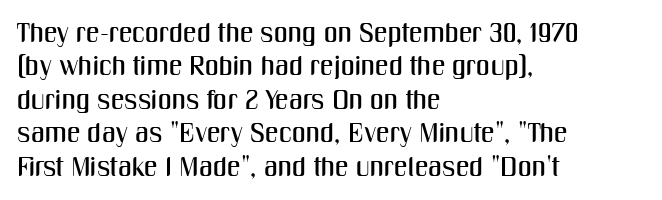
Q: Is the text italic (slanted)? A: No, it is upright.
Q: Is the text underlined? A: No.
Q: How is the paragraph aligned? A: Left-aligned.
Q: Is the spacing between letters normal or unusually wide? A: Normal.
